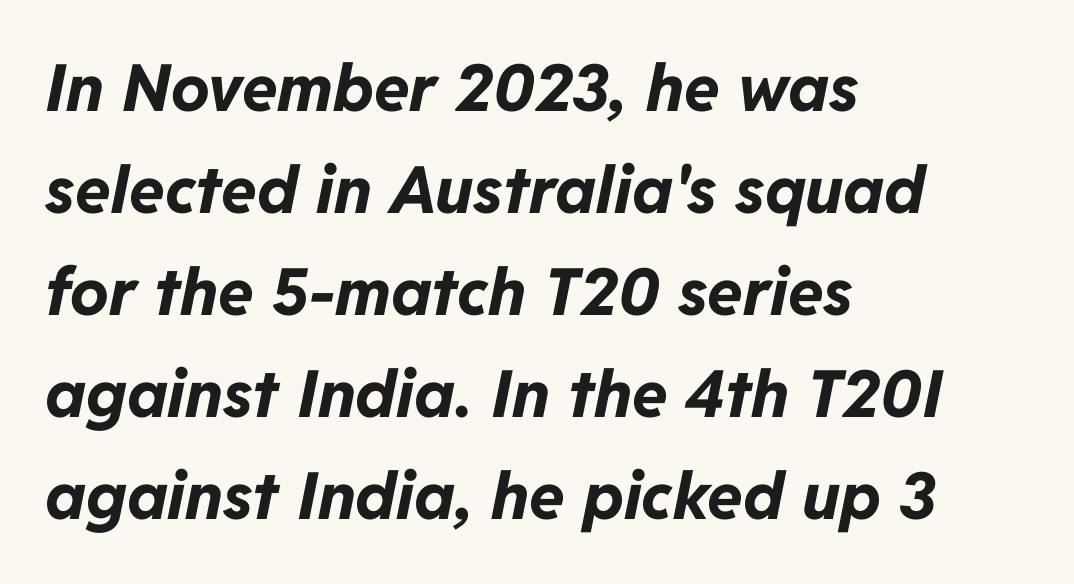
Q: Is the text bold? A: Yes.
Q: Is the text italic (slanted)? A: Yes, it leans right by about 11 degrees.
Q: Is the text underlined? A: No.
Q: How is the paragraph aligned? A: Left-aligned.
Q: Is the spacing between letters normal or unusually wide? A: Normal.
Q: Is the spacing between lines tight, normal or loose? A: Normal.
Q: Width (condensed, normal, or wide)? A: Normal.
Q: Stroke contrast? A: Low.
Q: x-height? A: Medium.
Q: Monospaced? A: No.
